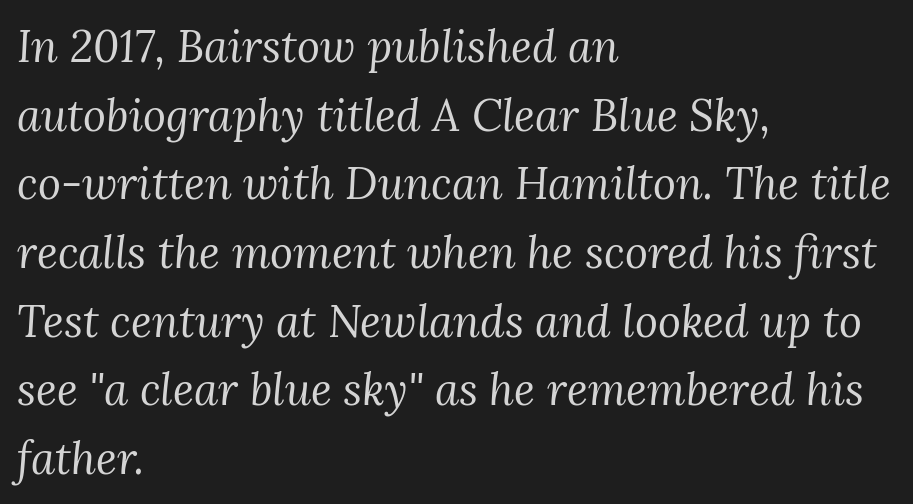
Q: Is the text bold? A: No.
Q: Is the text italic (slanted)? A: Yes, it leans right by about 3 degrees.
Q: Is the typeface a serif or a sans-serif typeface? A: Serif.
Q: Is the text underlined? A: No.
Q: How is the paragraph aligned? A: Left-aligned.
Q: Is the spacing between letters normal or unusually wide? A: Normal.
Q: Is the spacing between lines tight, normal or loose? A: Normal.
Q: Width (condensed, normal, or wide)? A: Normal.
Q: Stroke contrast? A: Medium.
Q: x-height? A: Medium.
Q: Monospaced? A: No.
